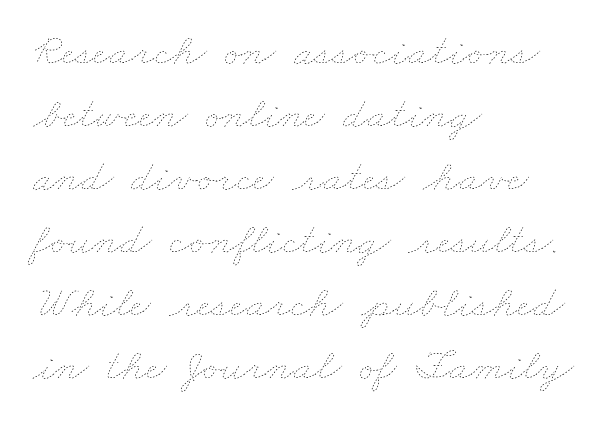
The image shows 45 px thin, wide type; set left-aligned, normal line spacing (1.4x), normal letter spacing, not underlined; low stroke contrast and a small x-height.
